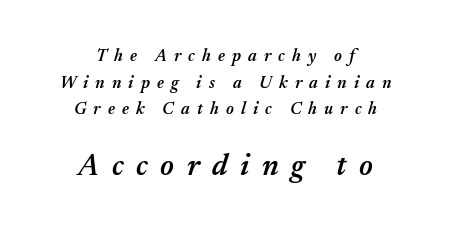
The glyphs are unaccompanied by any horizontal stroke below them. It's the slanting kind of type. Size contrast runs from small at the top to large at the bottom. In terms of leading, this rendering sits right in the middle. Varying glyph widths throughout — classic text-font behaviour. Here the glyphs are tracked loosely, breaking word shapes into spaced letters.
